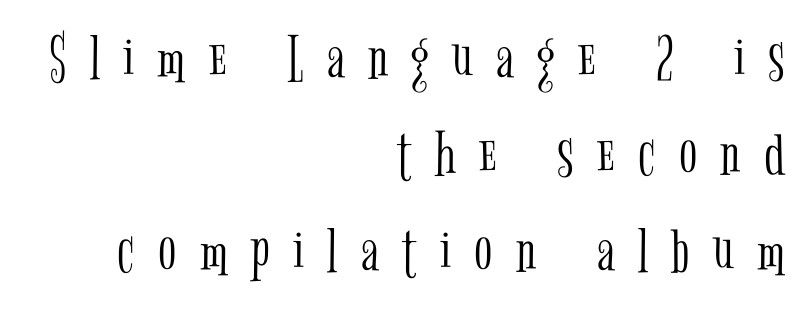
{"serif": "yes", "italic": "no", "bold": "no", "weight": "light", "width": "condensed", "stroke_contrast": "low", "x_height": "medium", "monospaced": "no", "underline": "no", "align": "right", "line_spacing": "normal", "line_spacing_ratio": 1.44, "letter_spacing": "wide", "letter_spacing_em": 0.35, "glyph_px": 67}
